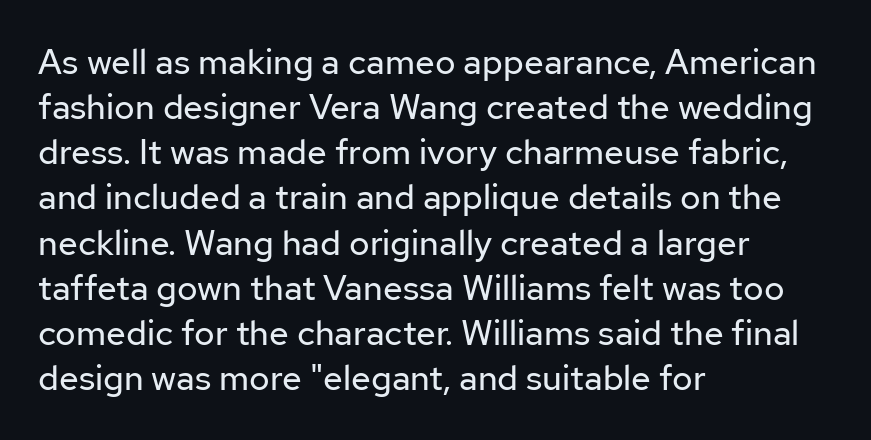
The image shows 35 px regular-weight sans-serif type, upright; set left-aligned, normal line spacing (1.29x), normal letter spacing, not underlined; low stroke contrast and a medium x-height.
